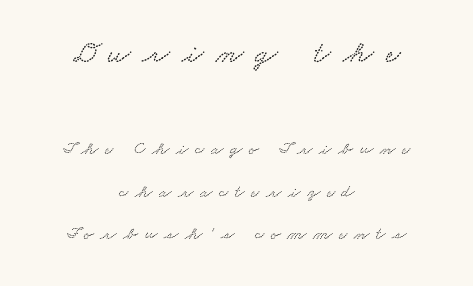
{"width": "wide", "stroke_contrast": "low", "x_height": "small", "monospaced": "no", "underline": "no", "align": "center", "line_spacing": "loose", "line_spacing_ratio": 2.36, "letter_spacing": "wide", "letter_spacing_em": 0.37, "larger_block": "first", "size_ratio": 1.78, "glyph_px": 32}
